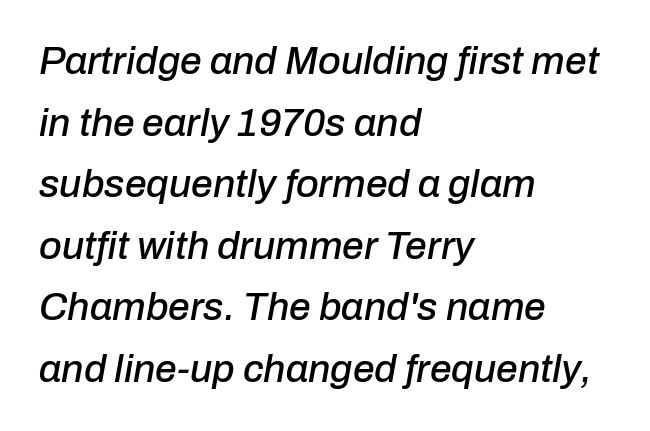
Q: Is the text italic (slanted)? A: Yes, it leans right by about 10 degrees.
Q: Is the text underlined? A: No.
Q: How is the paragraph aligned? A: Left-aligned.
Q: Is the spacing between letters normal or unusually wide? A: Normal.
Q: Is the spacing between lines tight, normal or loose? A: Normal.
Q: Width (condensed, normal, or wide)? A: Normal.
Q: Stroke contrast? A: Low.
Q: x-height? A: Medium.
Q: Monospaced? A: No.
